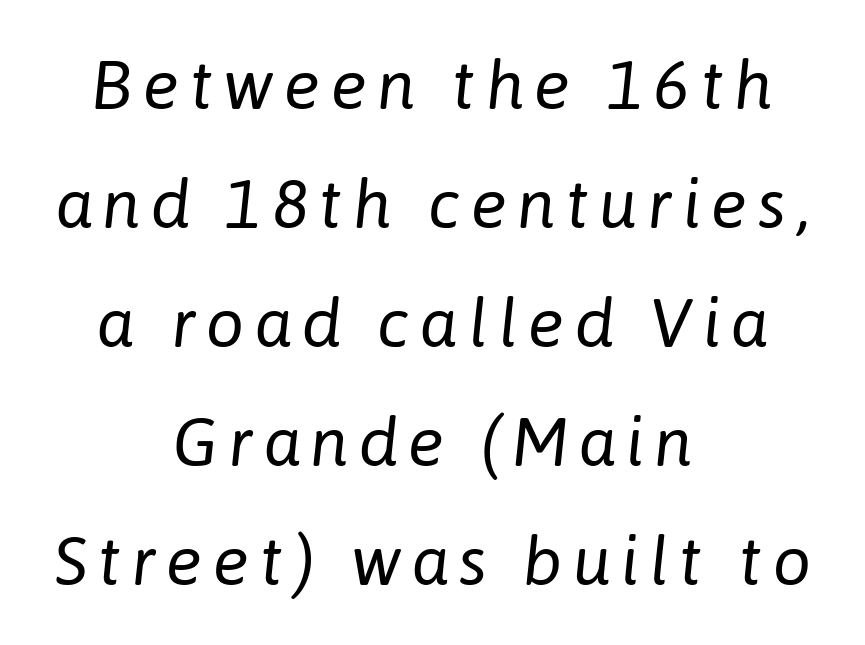
The image shows 68 px regular-weight type, italic (leaning right); set centered, line spacing 1.75x, not underlined; low stroke contrast and a medium x-height.
